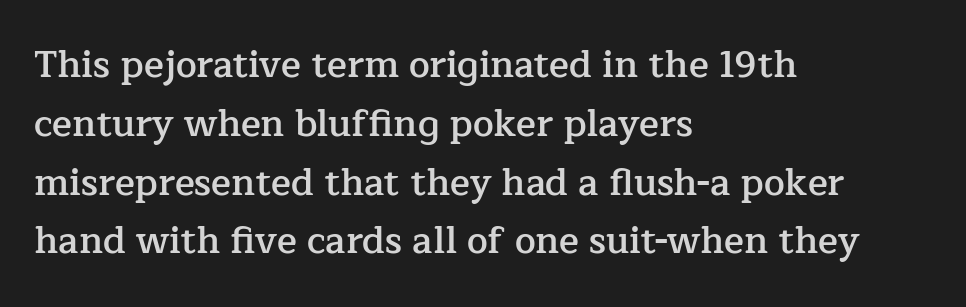
{"serif": "yes", "italic": "no", "bold": "semi", "weight": "semibold", "width": "normal", "stroke_contrast": "low", "x_height": "medium", "monospaced": "no", "underline": "no", "align": "left", "line_spacing": "normal", "line_spacing_ratio": 1.59, "letter_spacing": "normal", "letter_spacing_em": 0.0, "glyph_px": 37}
